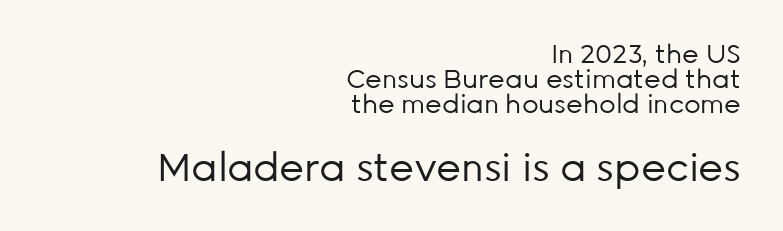
Q: Is the text bold? A: No.
Q: Is the text italic (slanted)? A: No, it is upright.
Q: Is the typeface a serif or a sans-serif typeface? A: Sans-serif.
Q: Is the text underlined? A: No.
Q: How is the paragraph aligned? A: Right-aligned.
Q: Is the spacing between letters normal or unusually wide? A: Normal.
Q: Is the spacing between lines tight, normal or loose? A: Tight.
Q: Which block of text is set in a larger size, the first (top) or the second (bottom)? A: The second (bottom) one.
Q: Width (condensed, normal, or wide)? A: Normal.
Q: Stroke contrast? A: Low.
Q: x-height? A: Medium.
Q: Monospaced? A: No.
